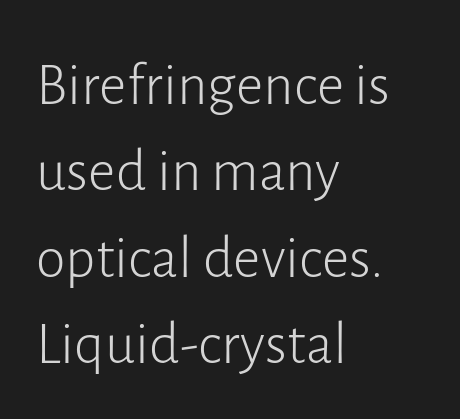
Quick note: interline space is typical. Ascenders rise straight up at ninety degrees. Every row of glyphs begins at an identical x-position on the left. This reads as an unemphasized weight, regular at the heaviest. Descender tails drop into unmarked territory.
